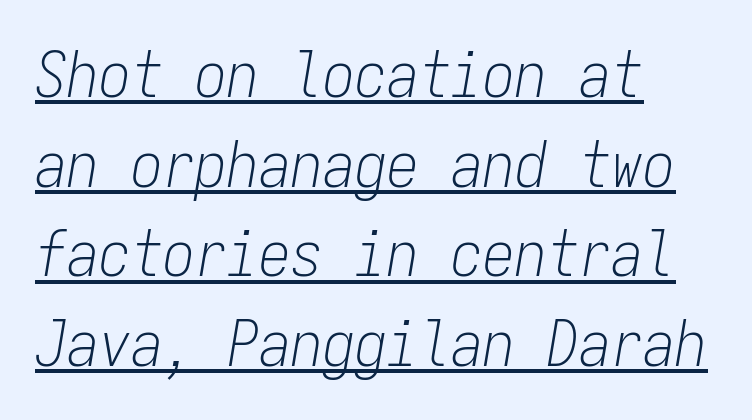
Q: Is the text bold? A: No.
Q: Is the text italic (slanted)? A: Yes, it leans right by about 9 degrees.
Q: Is the text underlined? A: Yes.
Q: How is the paragraph aligned? A: Left-aligned.
Q: Is the spacing between letters normal or unusually wide? A: Normal.
Q: Is the spacing between lines tight, normal or loose? A: Normal.
Q: Width (condensed, normal, or wide)? A: Condensed.
Q: Stroke contrast? A: Low.
Q: x-height? A: Medium.
Q: Monospaced? A: Yes.
